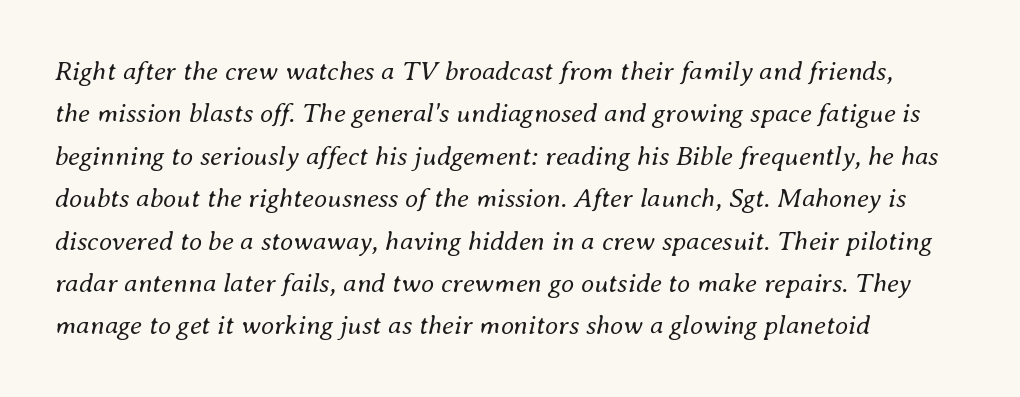
The whole block is typeset with a tilt. This sample is left-justified, so line endings fall wherever the words run out. Words appear dense and cohesive because spacing is normal. Students, observe: this is what conventionally led text looks like. The foot of each line stays bare and open.
